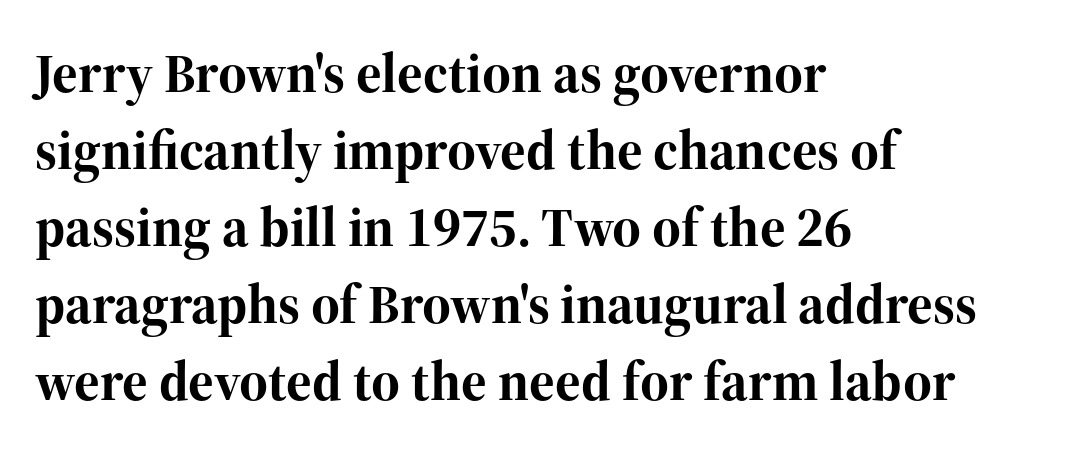
{"serif": "yes", "italic": "no", "bold": "yes", "weight": "bold", "width": "normal", "stroke_contrast": "high", "x_height": "medium", "monospaced": "no", "underline": "no", "align": "left", "line_spacing": "normal", "line_spacing_ratio": 1.4, "letter_spacing": "normal", "letter_spacing_em": 0.0, "glyph_px": 55}
